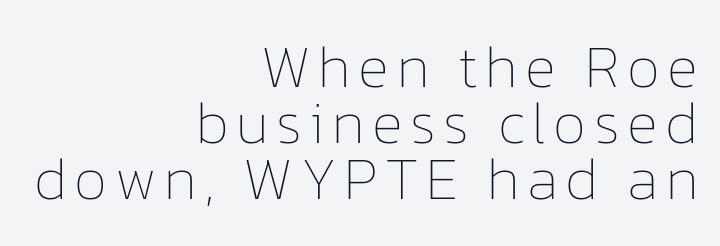
The image shows 59 px thin type, upright; set right-aligned, tight line spacing (0.95x), not underlined; low stroke contrast and a medium x-height.
